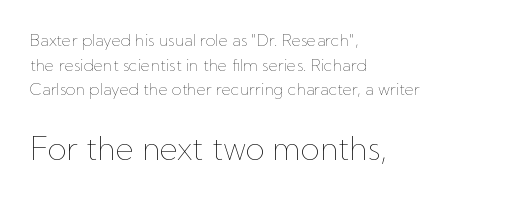
The weight tops out at a normal text grade. Teacher's note: observe the even left margin — that is flush-left alignment. Vertically, the passage feels balanced, rows spaced as you'd expect. Beneath every word, the page is bare. These lines keep a tight, regular rhythm from letter to letter. The passage shown begins with its smaller block and ends with its larger one.
